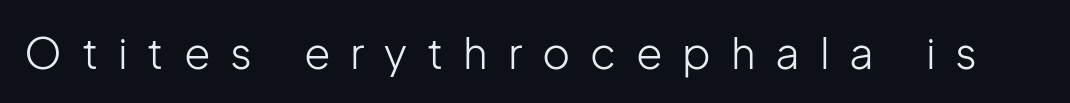
The image shows 43 px light sans-serif type, upright; set unusually wide letter spacing (+0.46 em), not underlined; low stroke contrast and a medium x-height.
